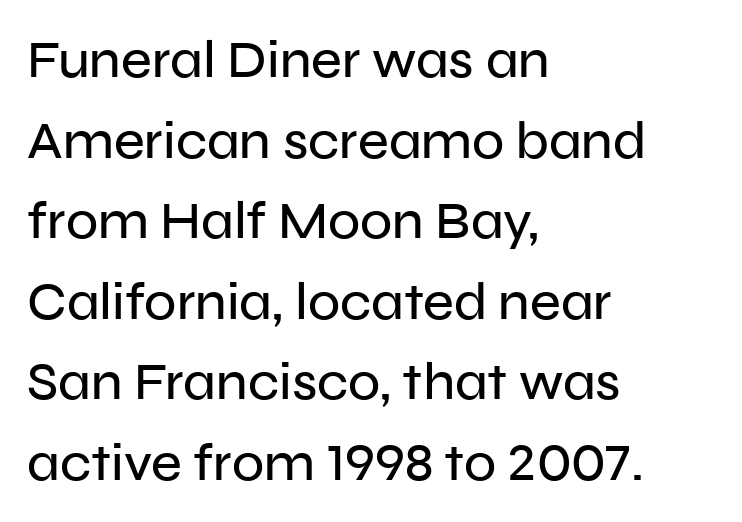
What kind of face is this? One without serifs — a sans. Alignment: flush left. Is the letter spacing exaggerated? No — it looks like the ordinary default. Any mark beneath the type? The region is blank. Normally led — the rows are evenly, conventionally spaced.
